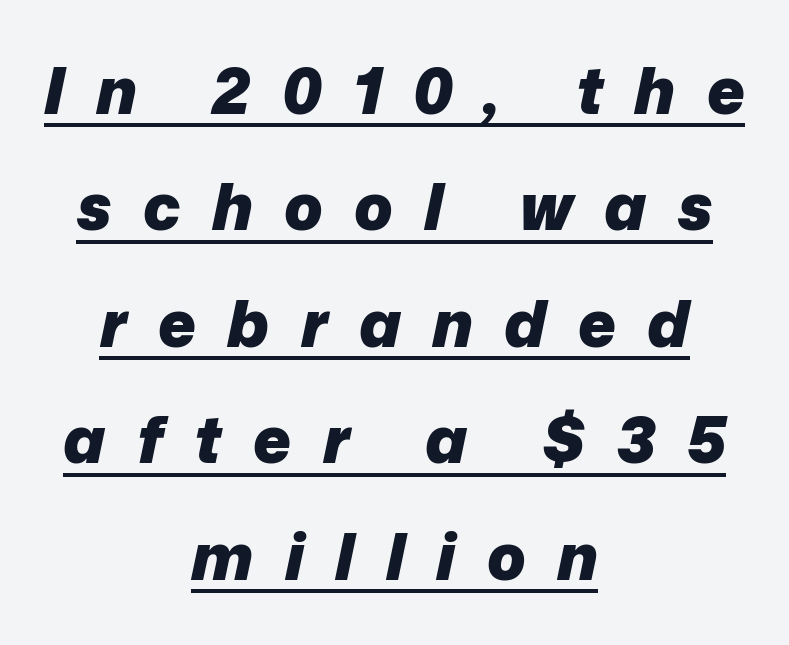
The image shows 64 px heavy type, italic (leaning right); set centered, line spacing 1.82x, unusually wide letter spacing (+0.49 em), underlined; low stroke contrast and a medium x-height.
